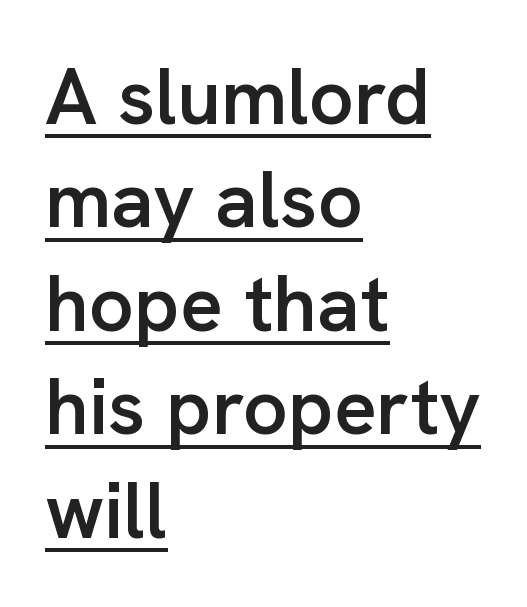
The image shows 79 px semibold sans-serif type, upright; set left-aligned, normal line spacing (1.31x), normal letter spacing, underlined; low stroke contrast and a medium x-height.
